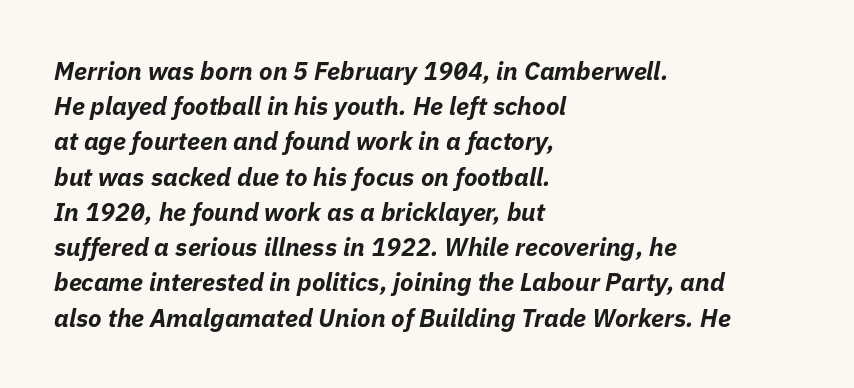
{"italic": "yes", "lean": "right", "slant_degrees": 11, "bold": "yes", "underline": "no", "align": "left", "line_spacing": "normal", "line_spacing_ratio": 1.41, "letter_spacing": "normal", "letter_spacing_em": 0.0, "glyph_px": 25}
